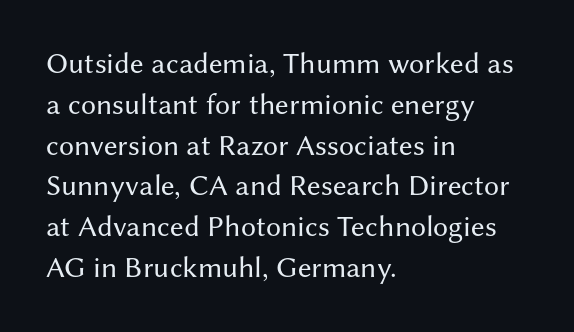
On a weight scale, this lands at 450 or below. These lines are rendered in a variable-pitch font. Characters remain perfectly vertical along every line. The space beneath each line is pristine and unruled. Check where the strokes stop: nothing finishes them off — pure sans. The gaps between neighbouring characters are ordinary and unremarkable.
